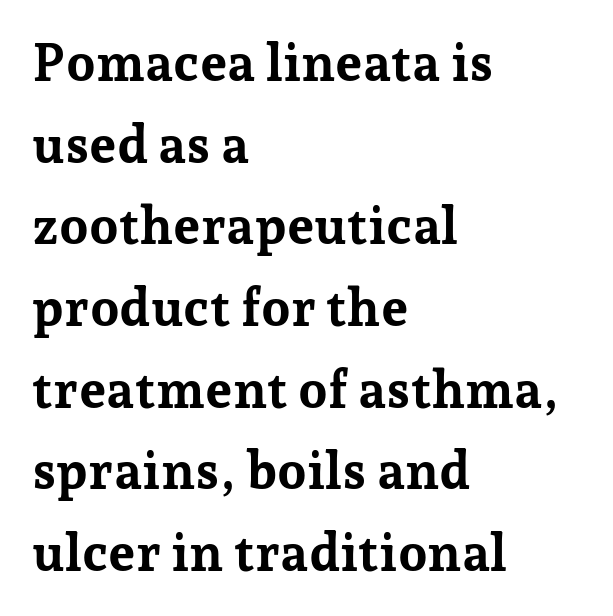
{"serif": "yes", "italic": "no", "bold": "yes", "weight": "bold", "width": "normal", "stroke_contrast": "low", "x_height": "medium", "monospaced": "no", "underline": "no", "align": "left", "line_spacing": "normal", "line_spacing_ratio": 1.57, "letter_spacing": "normal", "letter_spacing_em": 0.0, "glyph_px": 52}
